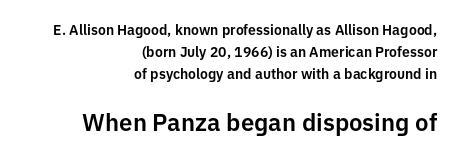
Q: Is the text italic (slanted)? A: No, it is upright.
Q: Is the text underlined? A: No.
Q: How is the paragraph aligned? A: Right-aligned.
Q: Is the spacing between letters normal or unusually wide? A: Normal.
Q: Is the spacing between lines tight, normal or loose? A: Normal.
Q: Which block of text is set in a larger size, the first (top) or the second (bottom)? A: The second (bottom) one.
